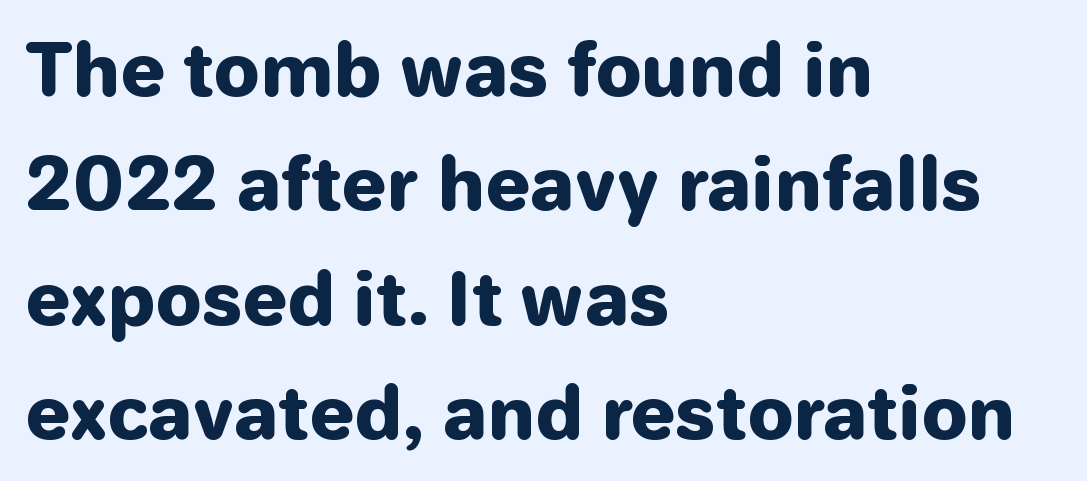
{"serif": "no", "italic": "no", "bold": "yes", "weight": "heavy", "width": "normal", "stroke_contrast": "low", "x_height": "medium", "monospaced": "no", "underline": "no", "align": "left", "line_spacing": "normal", "line_spacing_ratio": 1.59, "letter_spacing": "normal", "letter_spacing_em": 0.0, "glyph_px": 72}
